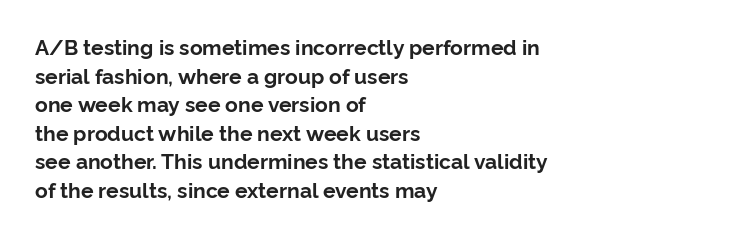
Notice how descenders clear the ascenders below comfortably — that's standard leading. Clear beneath every line of the passage. These lines are set flush left with a ragged right edge. The type sits square on the baseline with zero lean. Each word holds together tightly as a unit, with standard inter-letter gaps.
